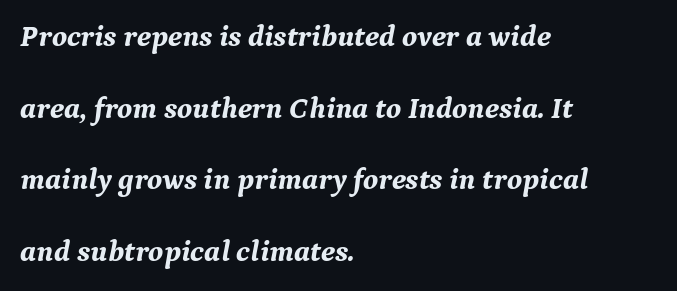
{"serif": "yes", "italic": "yes", "lean": "right", "slant_degrees": 9, "bold": "yes", "weight": "bold", "width": "normal", "stroke_contrast": "medium", "x_height": "medium", "monospaced": "no", "underline": "no", "align": "left", "line_spacing": "loose", "line_spacing_ratio": 2.39, "letter_spacing": "normal", "letter_spacing_em": 0.0, "glyph_px": 30}
